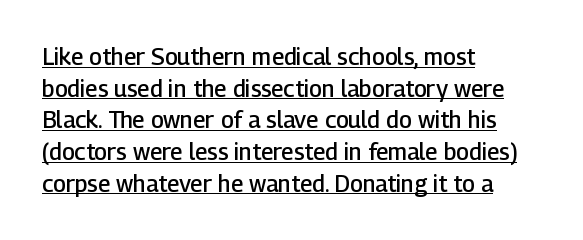
The image shows 23 px text type, upright; set left-aligned, normal line spacing (1.38x), normal letter spacing, underlined.
